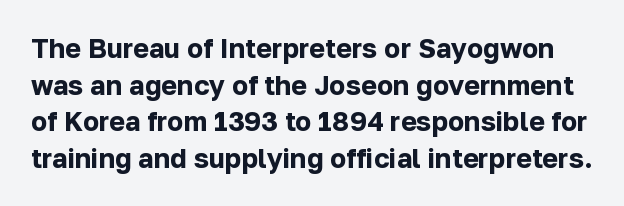
Q: Is the text bold? A: Yes.
Q: Is the text italic (slanted)? A: No, it is upright.
Q: Is the text underlined? A: No.
Q: Is the spacing between letters normal or unusually wide? A: Normal.
Q: Is the spacing between lines tight, normal or loose? A: Normal.
